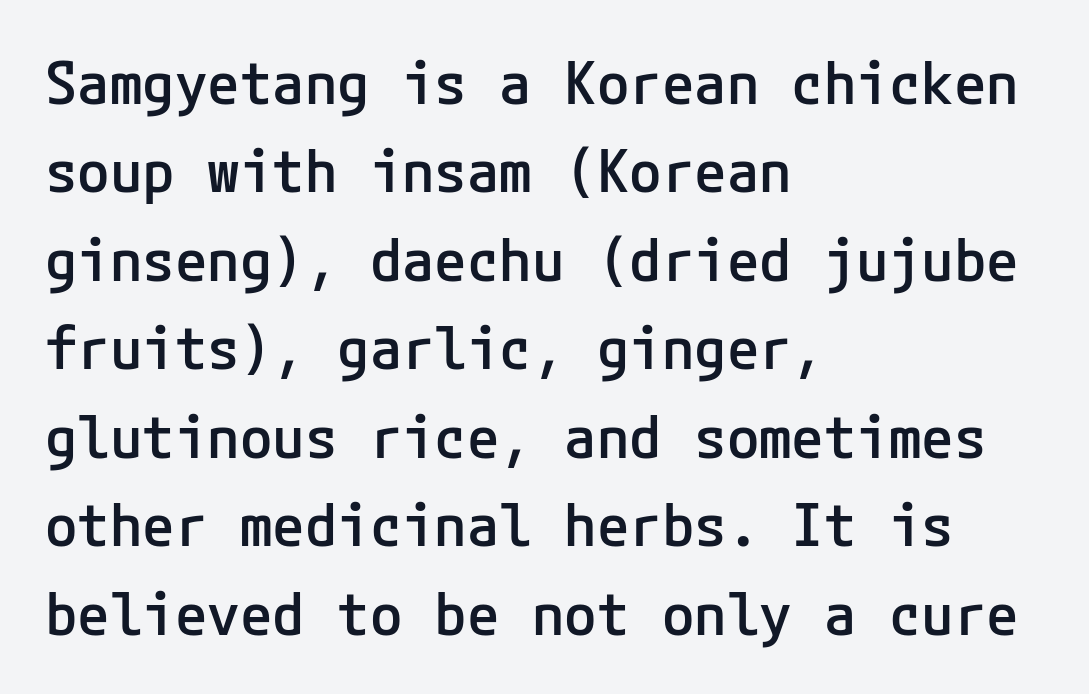
{"serif": "no", "italic": "no", "bold": "semi", "weight": "semibold", "width": "normal", "stroke_contrast": "low", "x_height": "medium", "underline": "no", "align": "left", "line_spacing": "normal", "line_spacing_ratio": 1.5, "letter_spacing": "normal", "letter_spacing_em": 0.0, "glyph_px": 59}
